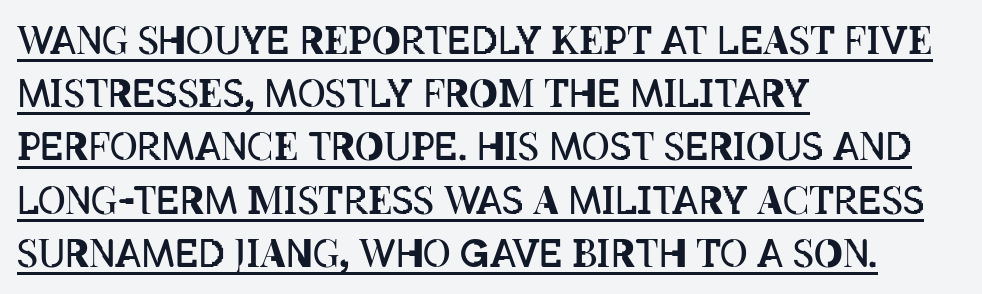
Q: Is the text bold? A: No.
Q: Is the text italic (slanted)? A: No, it is upright.
Q: Is the text underlined? A: Yes.
Q: How is the paragraph aligned? A: Left-aligned.
Q: Is the spacing between letters normal or unusually wide? A: Normal.
Q: Is the spacing between lines tight, normal or loose? A: Normal.
Q: Width (condensed, normal, or wide)? A: Condensed.
Q: Stroke contrast? A: Low.
Q: x-height? A: Large.
Q: Monospaced? A: No.
